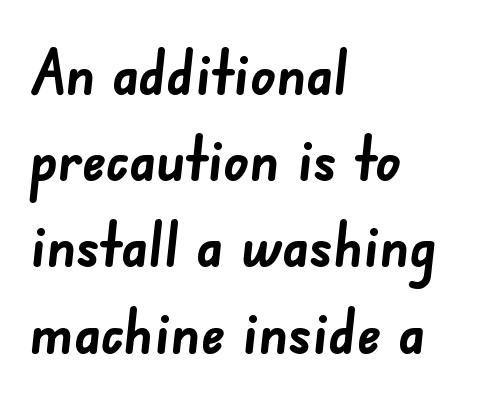
Q: Is the text bold? A: Yes.
Q: Is the typeface a serif or a sans-serif typeface? A: Sans-serif.
Q: Is the text underlined? A: No.
Q: How is the paragraph aligned? A: Left-aligned.
Q: Is the spacing between letters normal or unusually wide? A: Normal.
Q: Is the spacing between lines tight, normal or loose? A: Normal.
Q: Width (condensed, normal, or wide)? A: Normal.
Q: Stroke contrast? A: Low.
Q: x-height? A: Small.
Q: Monospaced? A: No.
